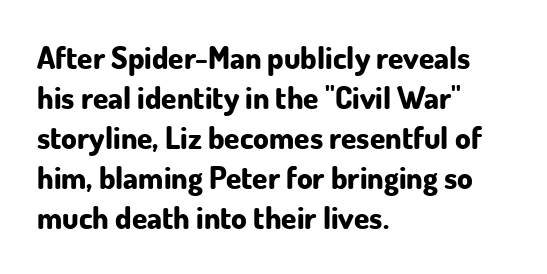
{"serif": "no", "italic": "no", "bold": "yes", "weight": "bold", "width": "normal", "stroke_contrast": "low", "x_height": "small", "monospaced": "no", "underline": "no", "align": "left", "line_spacing": "normal", "line_spacing_ratio": 1.29, "letter_spacing": "normal", "letter_spacing_em": 0.0, "glyph_px": 31}
